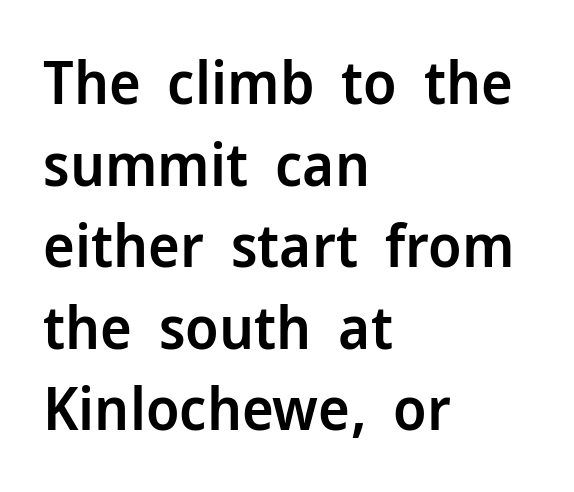
{"serif": "no", "italic": "no", "bold": "semi", "weight": "semibold", "width": "normal", "stroke_contrast": "low", "x_height": "medium", "monospaced": "no", "underline": "no", "align": "left", "line_spacing": "normal", "line_spacing_ratio": 1.36, "letter_spacing": "normal", "letter_spacing_em": 0.0, "glyph_px": 60}
